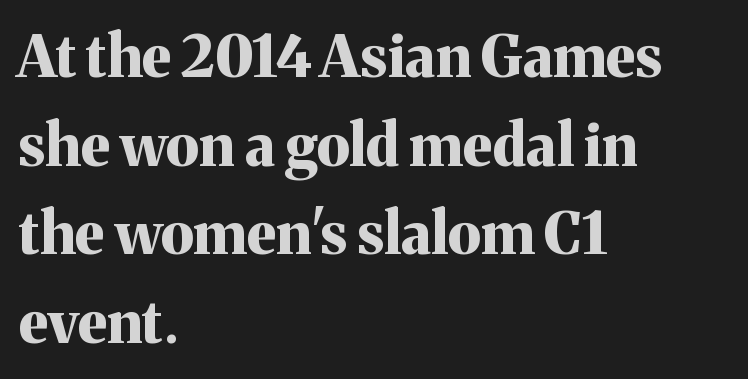
These lines are rendered in a variable-pitch font. Baseline-to-baseline distance is the conventional proportion of letter height. The letters are bold, with thick, heavy strokes. Small tapered or slab feet sit at the stroke ends, so this counts as serif. Leftover space on each line is placed entirely after the last word. Descender tails drop into unmarked territory.
